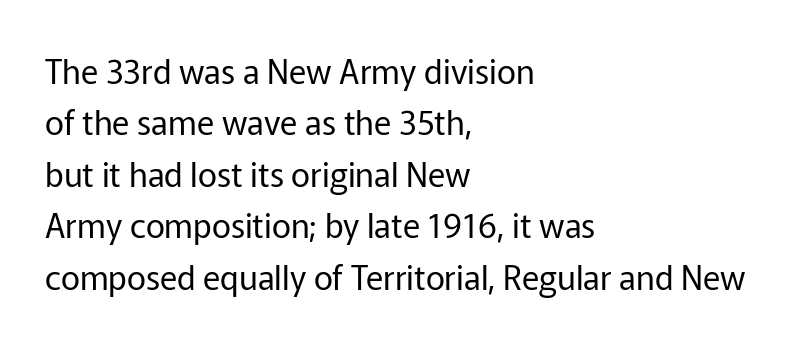
{"serif": "no", "italic": "no", "bold": "no", "weight": "regular", "width": "normal", "stroke_contrast": "low", "x_height": "medium", "monospaced": "no", "underline": "no", "align": "left", "line_spacing": "normal", "line_spacing_ratio": 1.56, "letter_spacing": "normal", "letter_spacing_em": 0.0, "glyph_px": 33}
